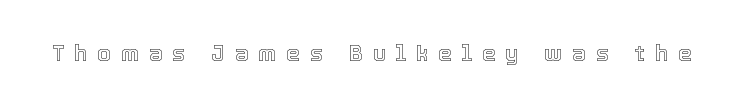
The image shows 22 px text type, upright; set unusually wide letter spacing (+0.45 em), not underlined.
